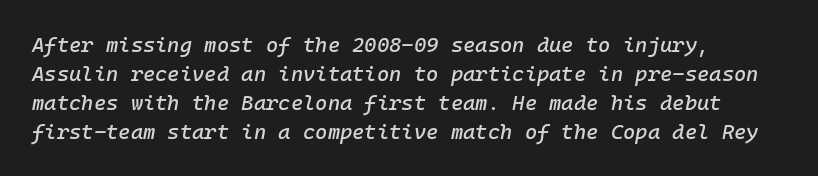
The image shows 21 px text type, italic (leaning right); set left-aligned, normal line spacing (1.38x), normal letter spacing, not underlined.
